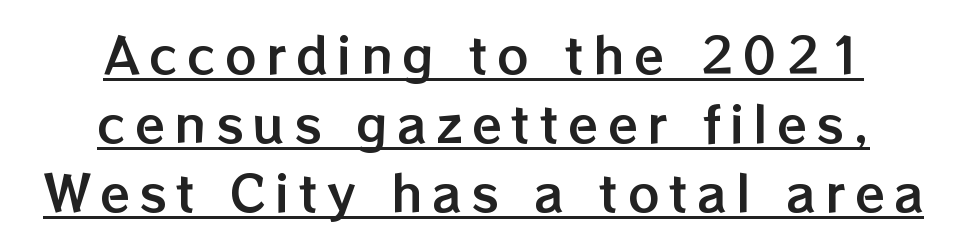
Here the designer chose a conventional face with non-uniform glyph widths. Centered paragraph, ragged on both sides. Underline: present. Successive baselines arrive at the customary interval. If you drew a line through each stem, it would be perfectly vertical.
